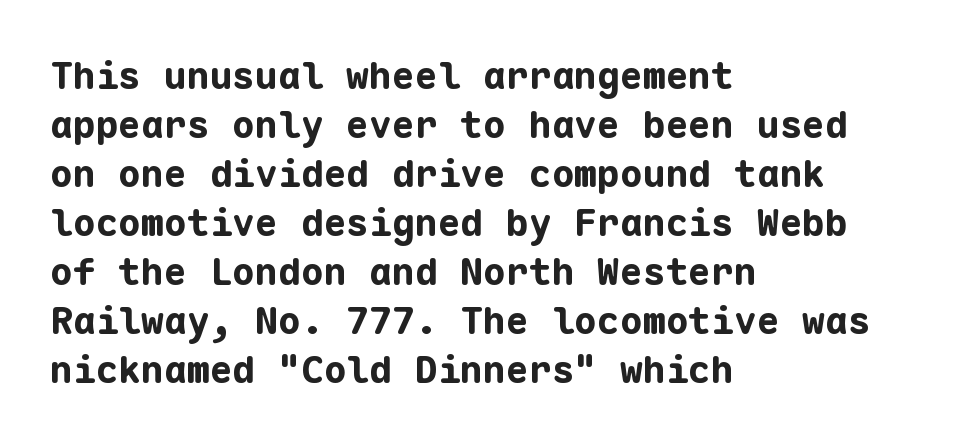
{"serif": "no", "italic": "no", "bold": "yes", "weight": "bold", "width": "normal", "stroke_contrast": "low", "x_height": "medium", "monospaced": "yes", "underline": "no", "align": "left", "line_spacing": "normal", "line_spacing_ratio": 1.29, "letter_spacing": "normal", "letter_spacing_em": 0.0, "glyph_px": 38}
